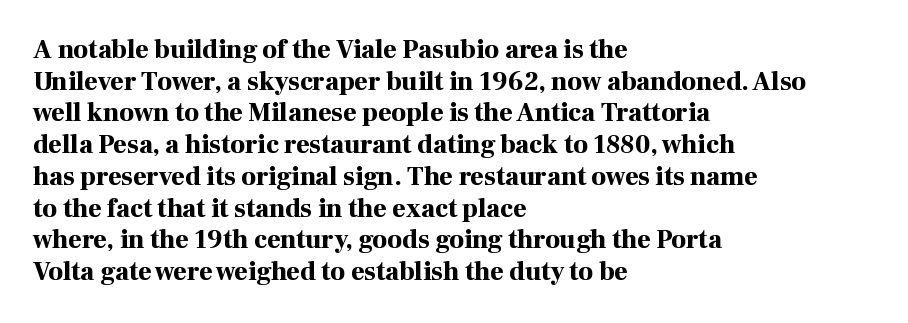
I'd describe the lettering as bold — thick and assertive. Words appear dense and cohesive because spacing is normal. Reading down the block, your eye returns to a fixed left position each line. The lettering holds an erect, upright posture throughout. Descender tails drop into unmarked territory.
